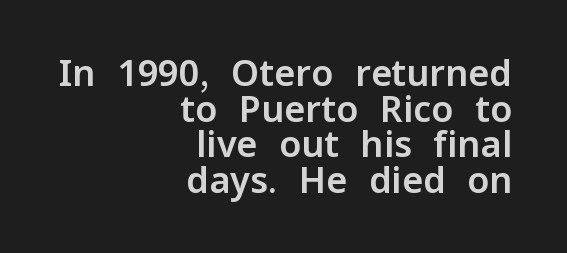
{"serif": "no", "italic": "no", "width": "normal", "stroke_contrast": "low", "x_height": "medium", "monospaced": "no", "underline": "no", "align": "right", "line_spacing": "tight", "line_spacing_ratio": 0.99, "letter_spacing": "normal", "letter_spacing_em": 0.0, "glyph_px": 36}
